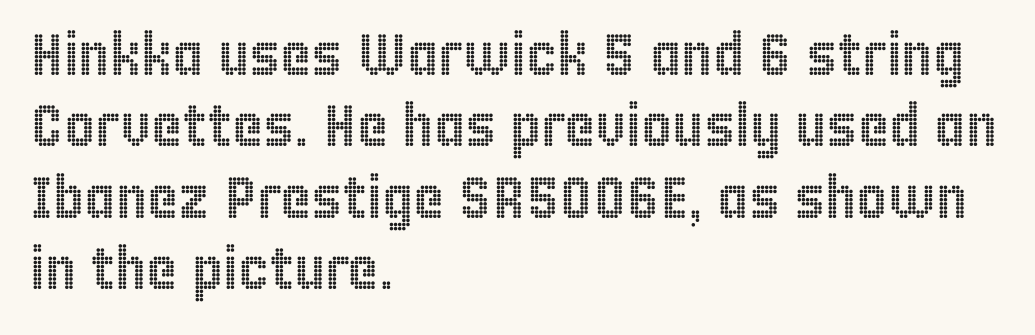
{"italic": "no", "width": "condensed", "x_height": "large", "monospaced": "no", "underline": "no", "align": "left", "line_spacing_ratio": 1.21, "letter_spacing": "normal", "letter_spacing_em": 0.0, "glyph_px": 59}
